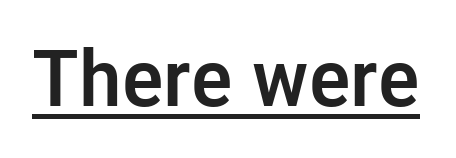
The image shows 79 px semibold sans-serif type, upright; set normal letter spacing, underlined; low stroke contrast and a medium x-height.
